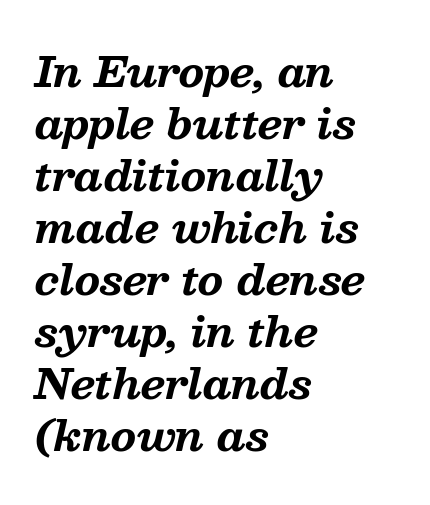
The image shows 41 px bold serif type, italic (leaning right); set left-aligned, normal line spacing (1.27x), normal letter spacing, not underlined; medium stroke contrast and a medium x-height.
